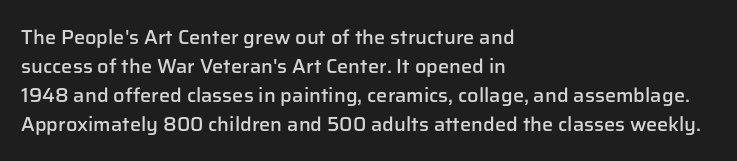
Q: Is the text bold? A: Semi-bold.
Q: Is the text italic (slanted)? A: No, it is upright.
Q: Is the text underlined? A: No.
Q: How is the paragraph aligned? A: Left-aligned.
Q: Is the spacing between letters normal or unusually wide? A: Normal.
Q: Is the spacing between lines tight, normal or loose? A: Normal.
